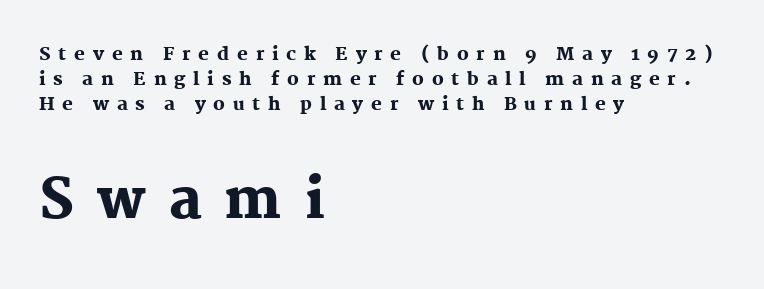
Q: Is the text bold? A: Yes.
Q: Is the text italic (slanted)? A: No, it is upright.
Q: Is the typeface a serif or a sans-serif typeface? A: Serif.
Q: Is the text underlined? A: No.
Q: How is the paragraph aligned? A: Left-aligned.
Q: Is the spacing between letters normal or unusually wide? A: Unusually wide.
Q: Is the spacing between lines tight, normal or loose? A: Normal.
Q: Which block of text is set in a larger size, the first (top) or the second (bottom)? A: The second (bottom) one.
Q: Width (condensed, normal, or wide)? A: Normal.
Q: Stroke contrast? A: Medium.
Q: x-height? A: Medium.
Q: Monospaced? A: No.
